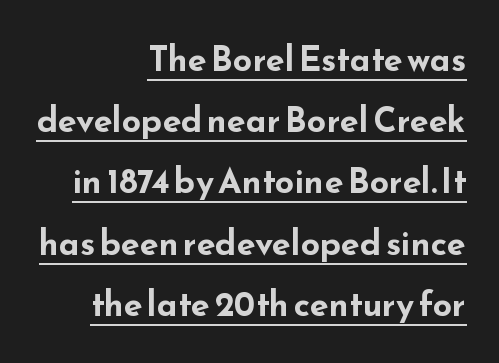
The image shows 34 px bold, wide sans-serif type, upright; set right-aligned, line spacing 1.8x, normal letter spacing, underlined; low stroke contrast and a small x-height.
